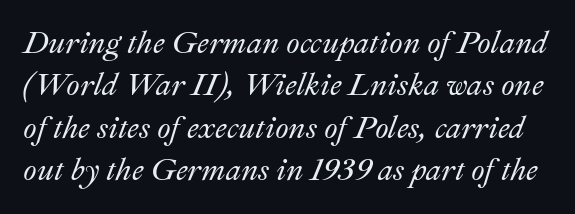
{"italic": "yes", "lean": "right", "slant_degrees": 22, "width": "normal", "stroke_contrast": "medium", "x_height": "small", "monospaced": "no", "underline": "no", "line_spacing": "normal", "line_spacing_ratio": 1.37, "letter_spacing": "normal", "letter_spacing_em": 0.0, "glyph_px": 31}
